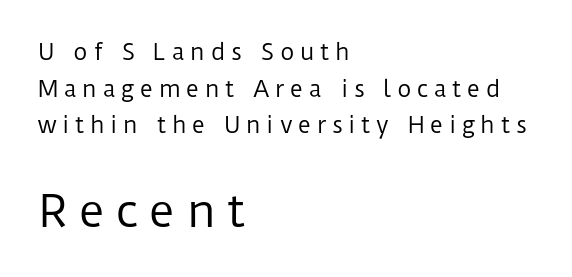
{"serif": "no", "italic": "no", "bold": "no", "weight": "regular", "width": "normal", "stroke_contrast": "low", "x_height": "medium", "monospaced": "no", "underline": "no", "align": "left", "line_spacing": "normal", "line_spacing_ratio": 1.66, "letter_spacing": "wide", "letter_spacing_em": 0.26, "larger_block": "second", "size_ratio": 2.0, "glyph_px": 44}
